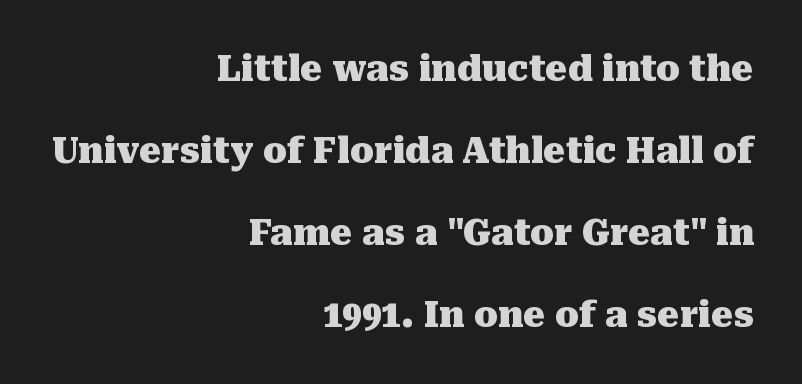
Q: Is the text bold? A: Yes.
Q: Is the text italic (slanted)? A: No, it is upright.
Q: Is the typeface a serif or a sans-serif typeface? A: Serif.
Q: Is the text underlined? A: No.
Q: How is the paragraph aligned? A: Right-aligned.
Q: Is the spacing between letters normal or unusually wide? A: Normal.
Q: Is the spacing between lines tight, normal or loose? A: Loose.
Q: Width (condensed, normal, or wide)? A: Normal.
Q: Stroke contrast? A: Medium.
Q: x-height? A: Medium.
Q: Monospaced? A: No.
